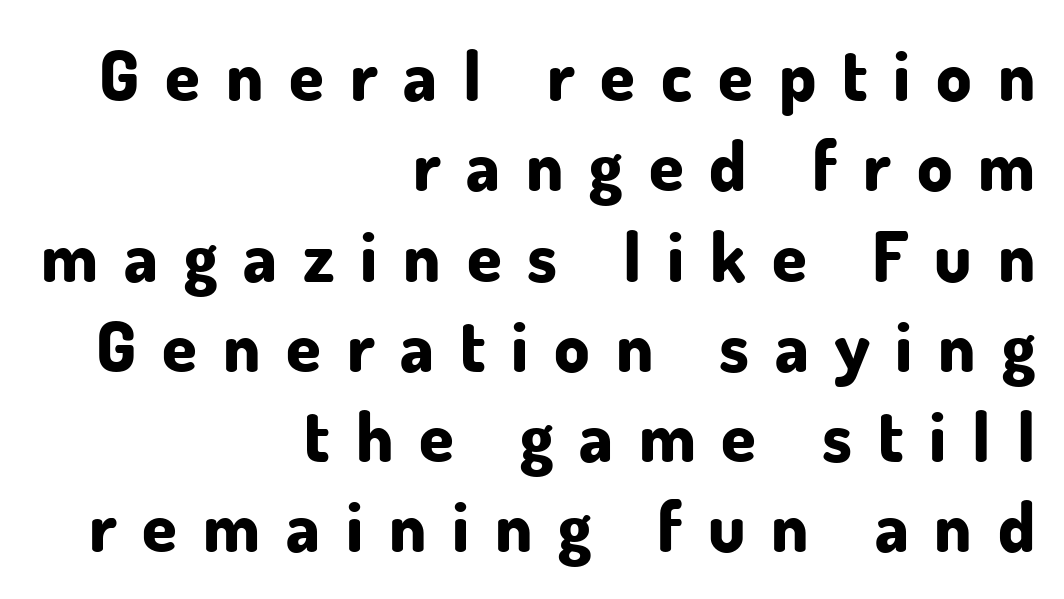
The image shows 70 px bold sans-serif type, upright; set right-aligned, normal line spacing (1.29x), unusually wide letter spacing (+0.37 em), not underlined; low stroke contrast and a small x-height.
